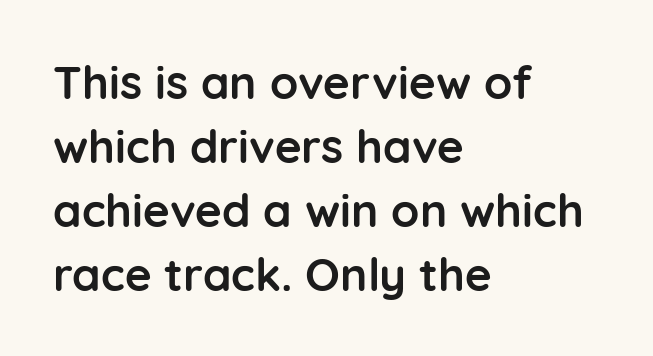
The font family rendered here belongs to the sans-serif group. The type is set solid horizontally, with unmodified tracking. Posture: upright roman. The glyphs are unaccompanied by any horizontal stroke below them. The font is running at its bold setting. The setting favours the left margin, as ordinary paragraphs usually do.
